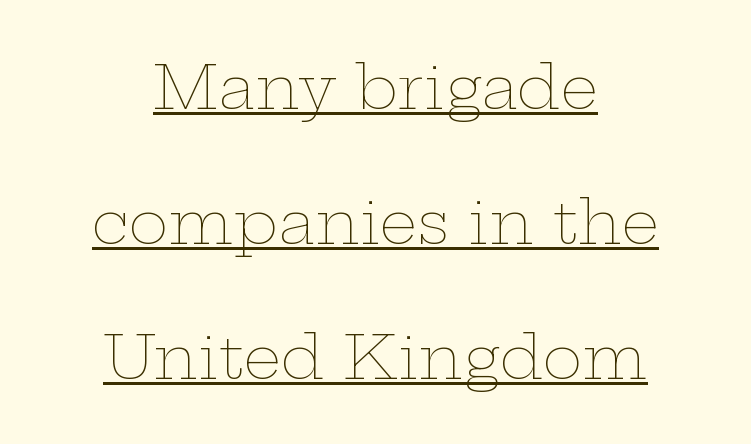
{"italic": "no", "bold": "no", "weight": "thin", "width": "wide", "stroke_contrast": "low", "x_height": "medium", "monospaced": "no", "underline": "yes", "align": "center", "line_spacing": "loose", "line_spacing_ratio": 2.25, "letter_spacing": "normal", "letter_spacing_em": 0.0, "glyph_px": 60}
